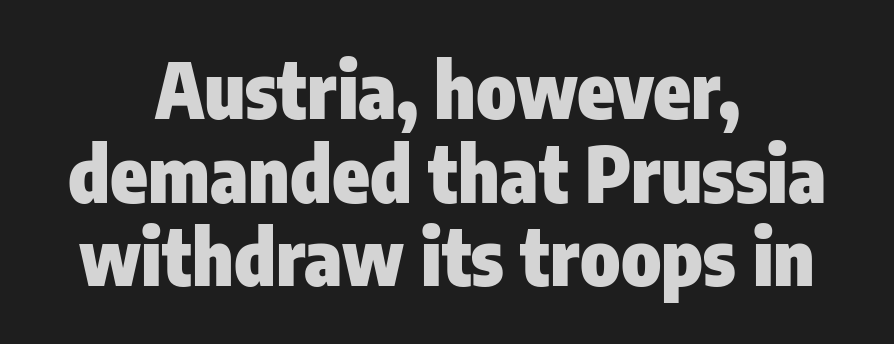
Q: Is the text bold? A: Yes.
Q: Is the text italic (slanted)? A: No, it is upright.
Q: Is the typeface a serif or a sans-serif typeface? A: Sans-serif.
Q: Is the text underlined? A: No.
Q: How is the paragraph aligned? A: Centered.
Q: Is the spacing between letters normal or unusually wide? A: Normal.
Q: Is the spacing between lines tight, normal or loose? A: Tight.
Q: Width (condensed, normal, or wide)? A: Condensed.
Q: Stroke contrast? A: Low.
Q: x-height? A: Medium.
Q: Monospaced? A: No.
